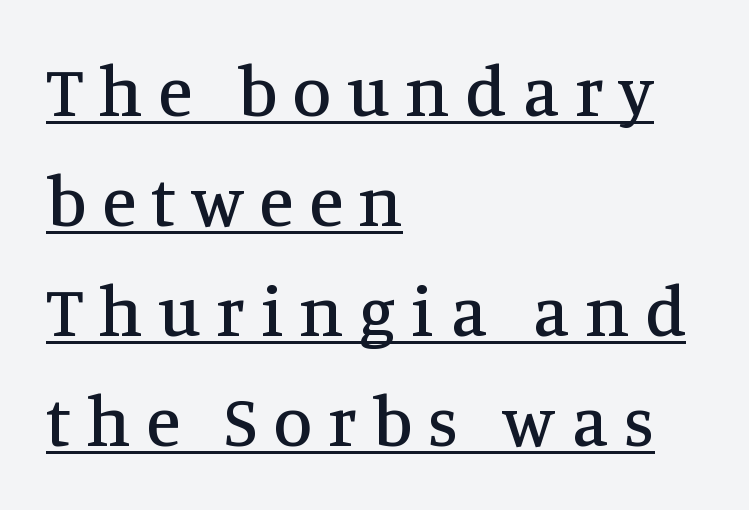
Q: Is the text italic (slanted)? A: No, it is upright.
Q: Is the typeface a serif or a sans-serif typeface? A: Serif.
Q: Is the text underlined? A: Yes.
Q: How is the paragraph aligned? A: Left-aligned.
Q: Is the spacing between letters normal or unusually wide? A: Unusually wide.
Q: Is the spacing between lines tight, normal or loose? A: Normal.
Q: Width (condensed, normal, or wide)? A: Normal.
Q: Stroke contrast? A: Medium.
Q: x-height? A: Large.
Q: Monospaced? A: No.
